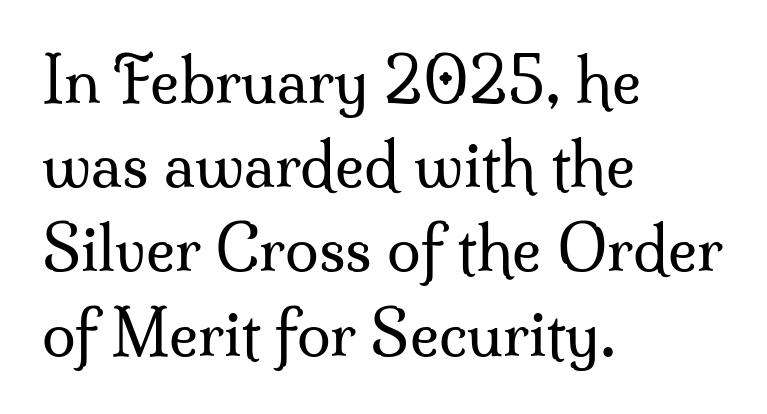
The image shows 61 px regular-weight serif type, upright; set left-aligned, normal line spacing (1.38x), normal letter spacing, not underlined; medium stroke contrast and a small x-height.
